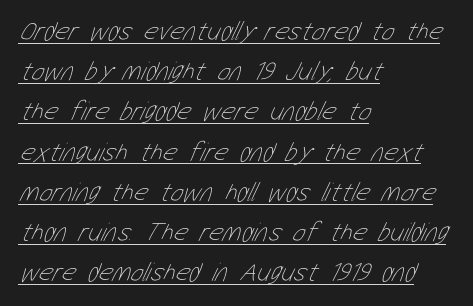
Heaviness? Minimal to ordinary, like unemphasized prose. Does the copy run flush right? No — it runs flush left. Like a heading marked for emphasis, these lines bear an underscore. Baseline-to-baseline distance is the conventional proportion of letter height.
